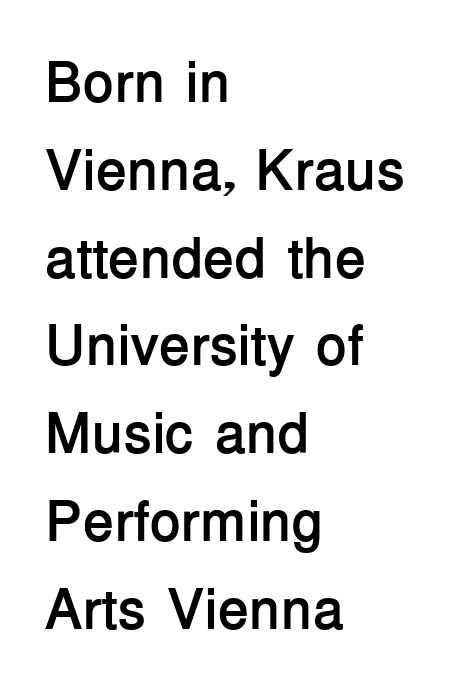
Q: Is the text bold? A: Yes.
Q: Is the text italic (slanted)? A: No, it is upright.
Q: Is the typeface a serif or a sans-serif typeface? A: Sans-serif.
Q: Is the text underlined? A: No.
Q: How is the paragraph aligned? A: Left-aligned.
Q: Is the spacing between letters normal or unusually wide? A: Normal.
Q: Is the spacing between lines tight, normal or loose? A: Normal.
Q: Width (condensed, normal, or wide)? A: Normal.
Q: Stroke contrast? A: Low.
Q: x-height? A: Medium.
Q: Monospaced? A: No.
